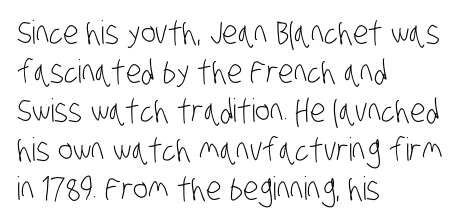
Q: Is the text bold? A: No.
Q: Is the typeface a serif or a sans-serif typeface? A: Sans-serif.
Q: Is the text underlined? A: No.
Q: How is the paragraph aligned? A: Left-aligned.
Q: Is the spacing between letters normal or unusually wide? A: Normal.
Q: Width (condensed, normal, or wide)? A: Condensed.
Q: Stroke contrast? A: Low.
Q: x-height? A: Large.
Q: Monospaced? A: No.
